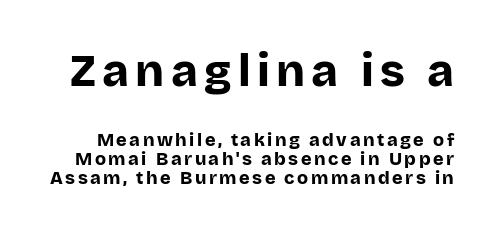
Type size steps down from the first block to the second. The lettering holds an erect, upright posture throughout. The face used here is proportionally spaced, like ordinary book or web type. Are there feet on the stems? There aren't — it's a sans. Beneath every word, the page is bare. The characters look thick and weighty, a clear bold.
